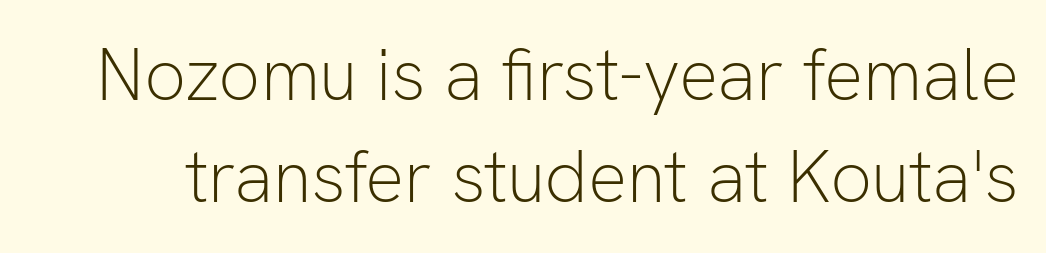
{"serif": "no", "italic": "no", "bold": "no", "weight": "light", "width": "normal", "stroke_contrast": "low", "x_height": "medium", "monospaced": "no", "underline": "no", "line_spacing": "normal", "line_spacing_ratio": 1.4, "letter_spacing": "normal", "letter_spacing_em": 0.0, "glyph_px": 73}
